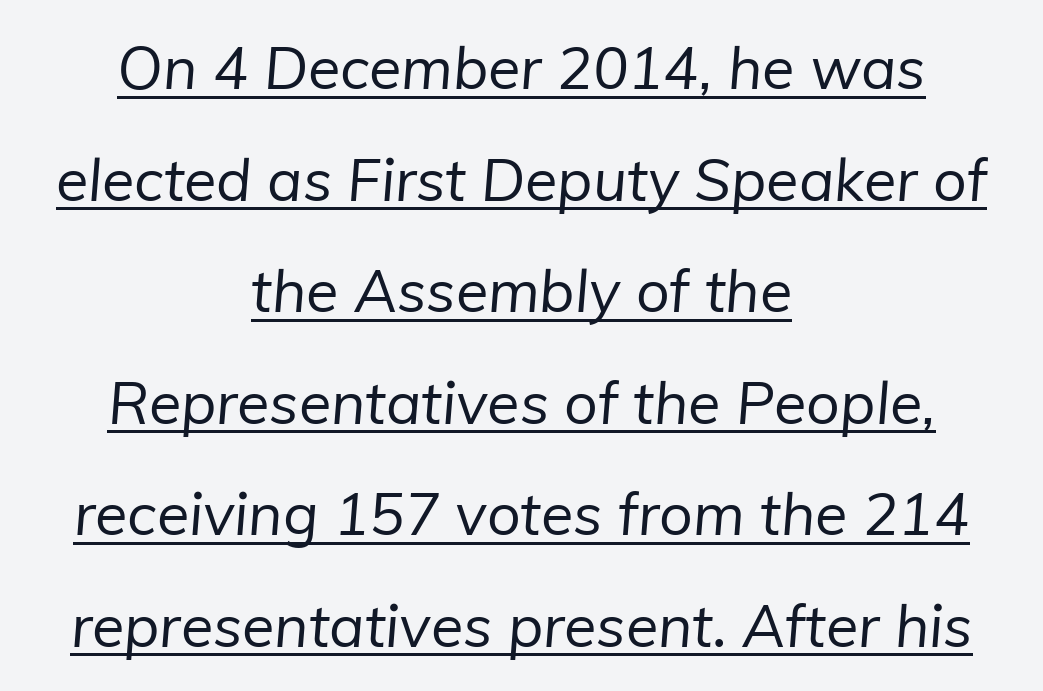
Q: Is the text bold? A: No.
Q: Is the typeface a serif or a sans-serif typeface? A: Sans-serif.
Q: Is the text underlined? A: Yes.
Q: How is the paragraph aligned? A: Centered.
Q: Is the spacing between letters normal or unusually wide? A: Normal.
Q: Width (condensed, normal, or wide)? A: Normal.
Q: Stroke contrast? A: Low.
Q: x-height? A: Medium.
Q: Monospaced? A: No.
